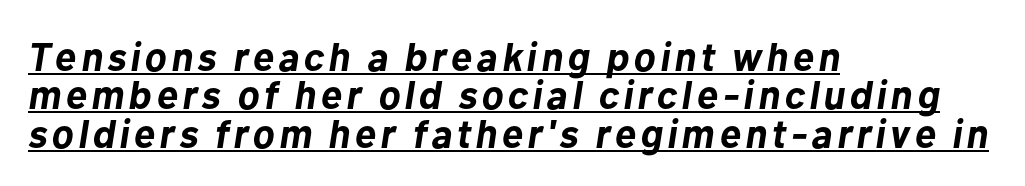
{"italic": "yes", "lean": "right", "slant_degrees": 10, "bold": "yes", "weight": "bold", "width": "normal", "stroke_contrast": "low", "x_height": "medium", "monospaced": "no", "underline": "yes", "align": "left", "line_spacing": "tight", "line_spacing_ratio": 0.96, "glyph_px": 40}
